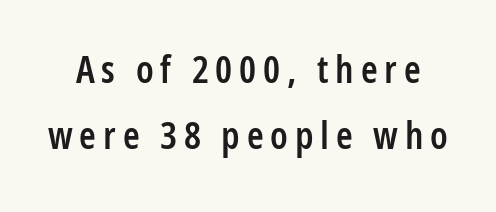
Decoration check: the copy has no underline. Each glyph is drawn with semibold strokes, heavier than normal yet not fully bold. This sample has the flowing, uneven cadence of proportional lettering. No feet cap the strokes, marking this as sans-serif type. Quick note: not italic, upright.
